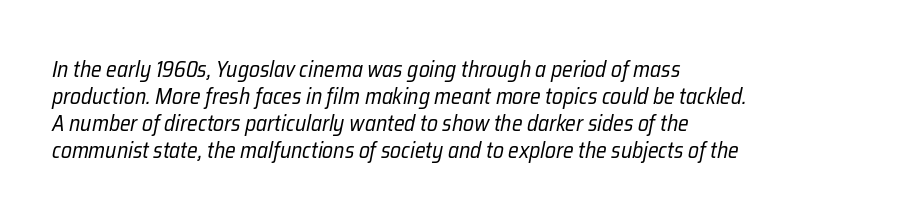
Q: Is the text bold? A: No.
Q: Is the text italic (slanted)? A: Yes, it leans right by about 12 degrees.
Q: Is the text underlined? A: No.
Q: How is the paragraph aligned? A: Left-aligned.
Q: Is the spacing between letters normal or unusually wide? A: Normal.
